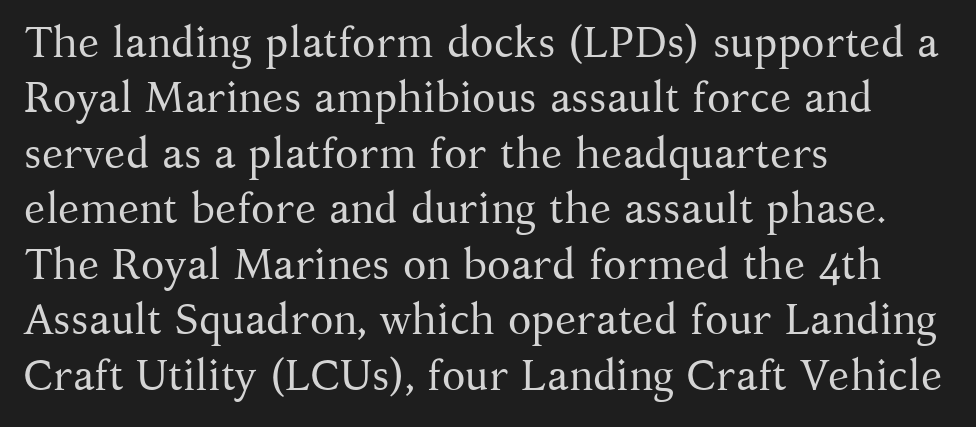
Inter-character spacing is left at the font's built-in metrics. Little horizontal feet cap the strokes, marking this as serif type. The lettering holds an erect, upright posture throughout. Does the leading feel generous? No, just average. If you drew a ruler down the left edge, every line would touch it.
